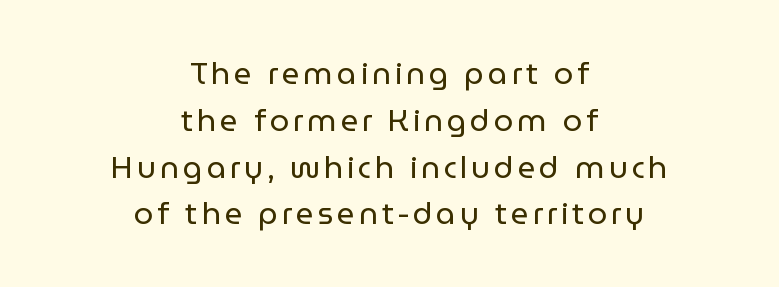
The image shows 31 px regular-weight sans-serif type, upright; set centered, normal line spacing (1.51x), not underlined; low stroke contrast and a medium x-height.
